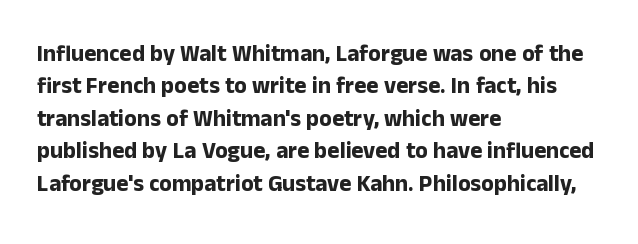
{"italic": "no", "bold": "yes", "underline": "no", "align": "left", "line_spacing": "normal", "line_spacing_ratio": 1.41, "letter_spacing": "normal", "letter_spacing_em": 0.0, "glyph_px": 23}
